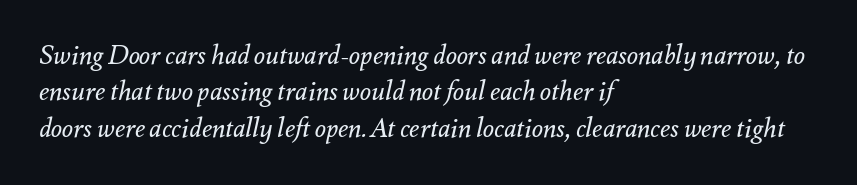
{"italic": "yes", "lean": "right", "slant_degrees": 12, "bold": "no", "underline": "no", "align": "left", "line_spacing": "normal", "line_spacing_ratio": 1.4, "letter_spacing": "normal", "letter_spacing_em": 0.0, "glyph_px": 26}
